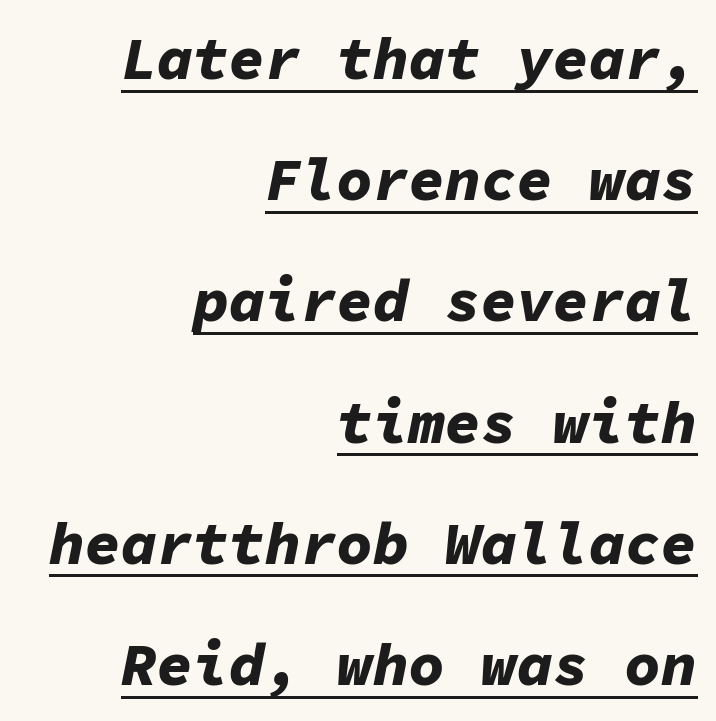
Notice how the passage keeps a crisp vertical edge on the right only. The letterforms sit shoulder to shoulder at normal distance. This is heavy type, rendered in bold. Does a line run under the words? Yes, clearly. Here the designer chose a console-style face with uniform glyph widths. The lines are spread far apart with generous leading.
